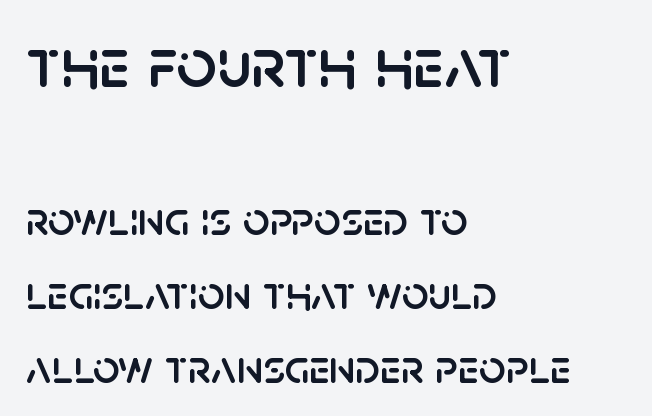
Varying glyph widths throughout — classic text-font behaviour. The line-height multiplier appears to be the usual default. The type family on display is of the sans-serif kind. Check the space under the baseline: it is left empty.
